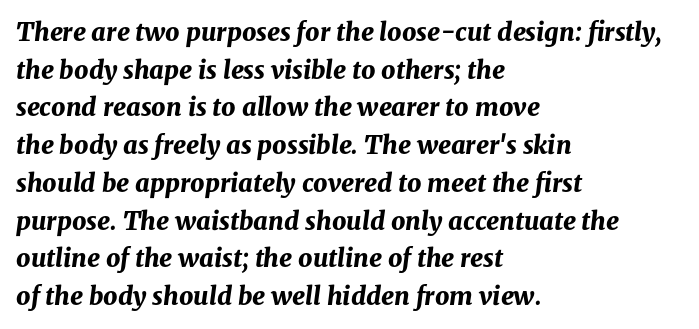
Tall strokes in this sample are angled rather than plumb. Between one letter and the next there's only the usual sliver of space. In terms of leading, this rendering sits right in the middle. Plain, unruled lines of type. This rendering uses left alignment, leaving the right contour irregular.
